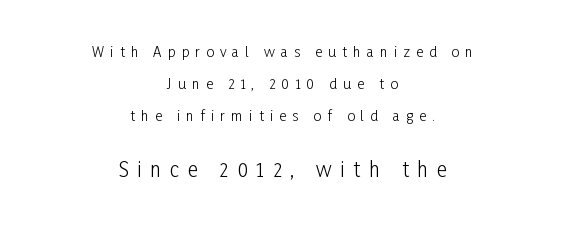
{"italic": "no", "bold": "no", "underline": "no", "align": "center", "line_spacing": "loose", "line_spacing_ratio": 2.3, "letter_spacing": "wide", "letter_spacing_em": 0.43, "larger_block": "second", "size_ratio": 1.43, "glyph_px": 20}
